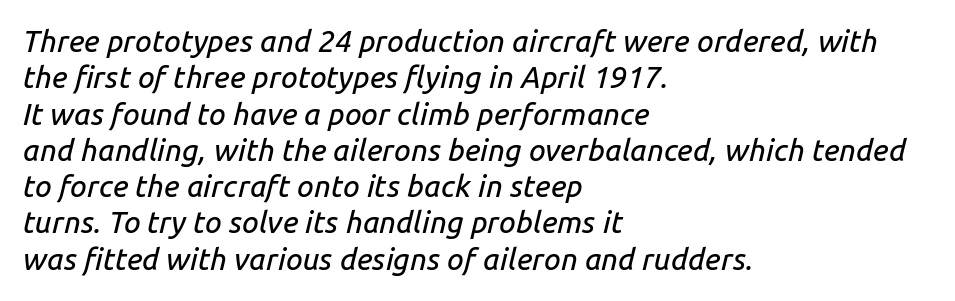
The image shows 30 px text type, italic (leaning right); set left-aligned, line spacing 1.21x, normal letter spacing, not underlined; low stroke contrast and a medium x-height.
